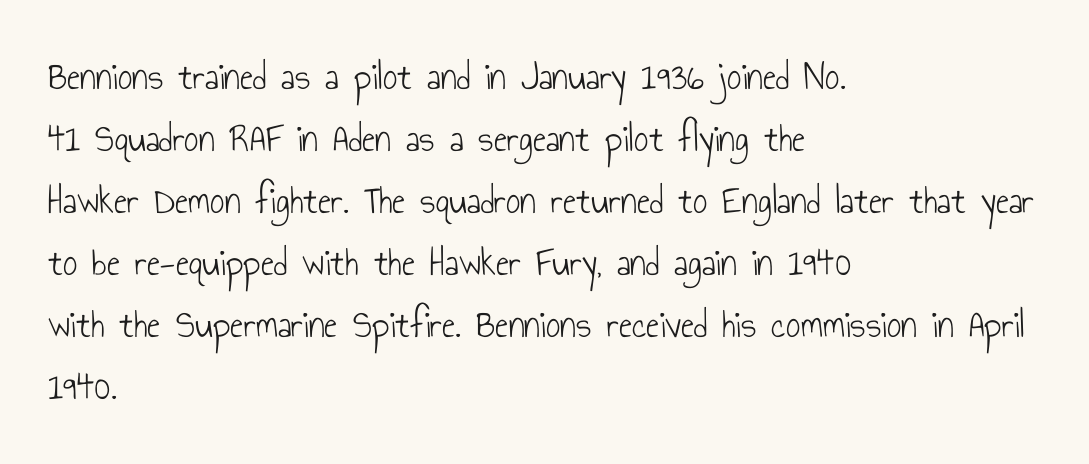
{"serif": "no", "italic": "no", "bold": "no", "weight": "light", "width": "condensed", "stroke_contrast": "low", "x_height": "small", "monospaced": "no", "underline": "no", "align": "left", "line_spacing": "normal", "line_spacing_ratio": 1.55, "letter_spacing": "normal", "letter_spacing_em": 0.0, "glyph_px": 40}
